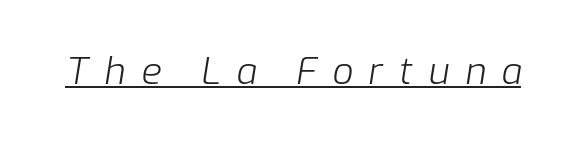
Q: Is the text bold? A: No.
Q: Is the text italic (slanted)? A: Yes, it leans right by about 9 degrees.
Q: Is the text underlined? A: Yes.
Q: Is the spacing between letters normal or unusually wide? A: Unusually wide.
Q: Width (condensed, normal, or wide)? A: Normal.
Q: Stroke contrast? A: Low.
Q: x-height? A: Medium.
Q: Monospaced? A: No.
